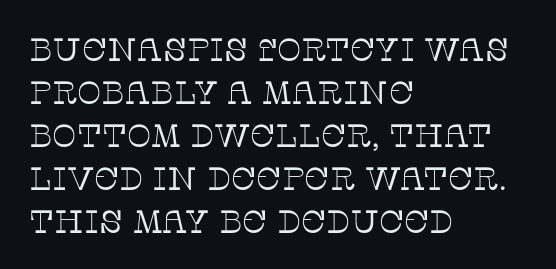
This sample has the flowing, uneven cadence of proportional lettering. These glyphs show unthickened strokes, regular width or finer. Each word holds together tightly as a unit, with standard inter-letter gaps. Successive baselines arrive at the customary interval. Any mark beneath the type? The region is blank. The typography opts for an upright posture over an oblique one.
